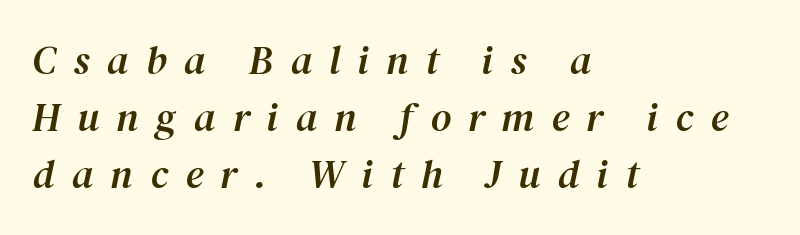
Q: Is the text italic (slanted)? A: Yes, it leans right by about 12 degrees.
Q: Is the typeface a serif or a sans-serif typeface? A: Serif.
Q: Is the text underlined? A: No.
Q: How is the paragraph aligned? A: Left-aligned.
Q: Is the spacing between letters normal or unusually wide? A: Unusually wide.
Q: Is the spacing between lines tight, normal or loose? A: Normal.
Q: Width (condensed, normal, or wide)? A: Normal.
Q: Stroke contrast? A: Medium.
Q: x-height? A: Medium.
Q: Monospaced? A: No.
